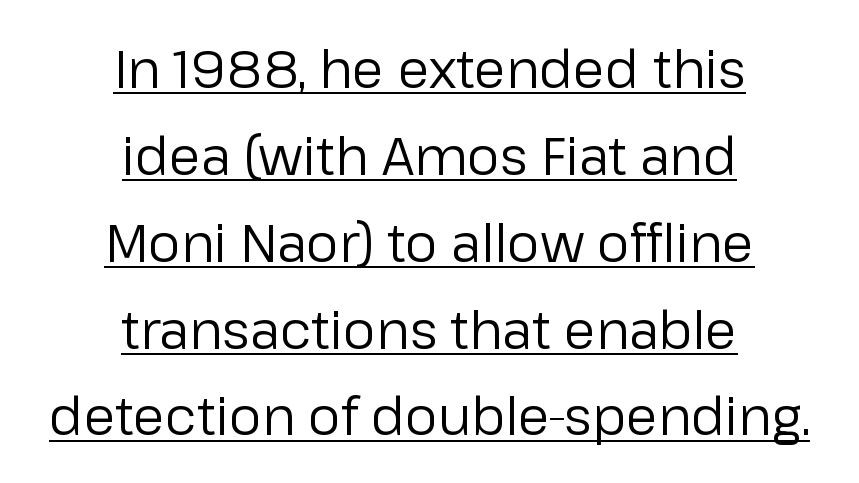
{"serif": "no", "italic": "no", "bold": "no", "weight": "regular", "width": "normal", "stroke_contrast": "low", "x_height": "medium", "monospaced": "no", "underline": "yes", "align": "center", "line_spacing": "normal", "line_spacing_ratio": 1.67, "letter_spacing": "normal", "letter_spacing_em": 0.0, "glyph_px": 52}
